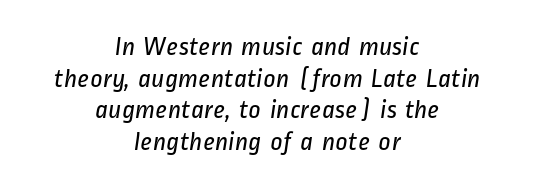
Q: Is the text bold? A: No.
Q: Is the text underlined? A: No.
Q: How is the paragraph aligned? A: Centered.
Q: Is the spacing between letters normal or unusually wide? A: Normal.
